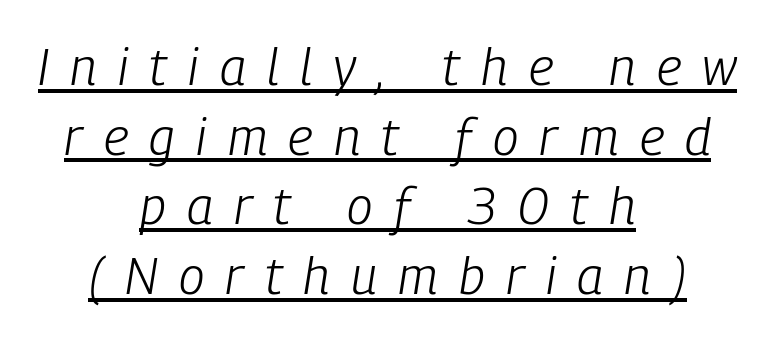
The letters are spread apart with noticeably loose tracking. The rendering uses the underline text-decoration. Summary of vertical rhythm: regular, with standard interline spacing. Ink coverage per letter is moderate at most. Italic: yes, the glyphs are oblique.
